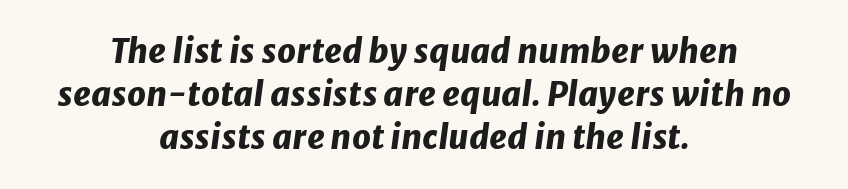
The image shows 33 px heavy type, italic (leaning right); set centered, normal line spacing (1.3x), normal letter spacing, not underlined; low stroke contrast and a medium x-height.
